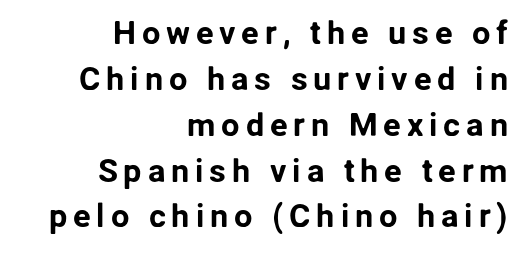
The image shows 33 px sans-serif type, upright; set right-aligned, normal line spacing (1.39x), not underlined; low stroke contrast and a medium x-height.
